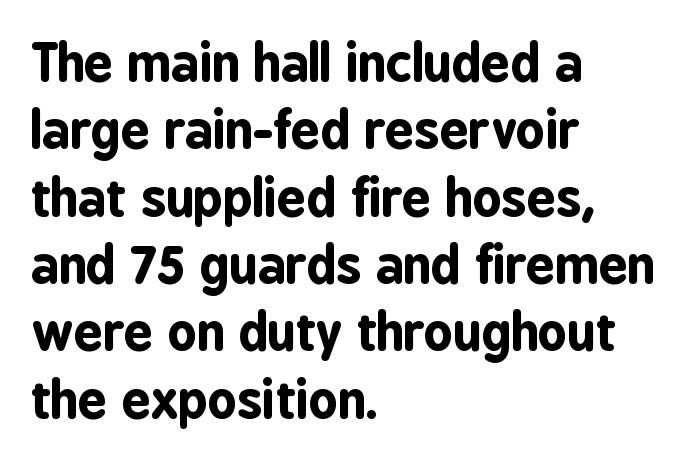
{"serif": "no", "italic": "no", "bold": "yes", "weight": "bold", "width": "condensed", "stroke_contrast": "low", "x_height": "medium", "monospaced": "no", "underline": "no", "align": "left", "line_spacing": "normal", "line_spacing_ratio": 1.32, "letter_spacing": "normal", "letter_spacing_em": 0.0, "glyph_px": 51}
